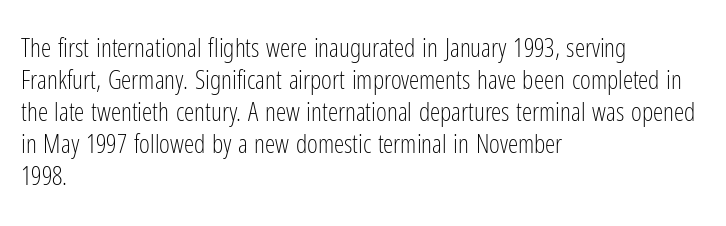
The image shows 26 px text type, upright; set left-aligned, line spacing 1.23x, normal letter spacing, not underlined.
